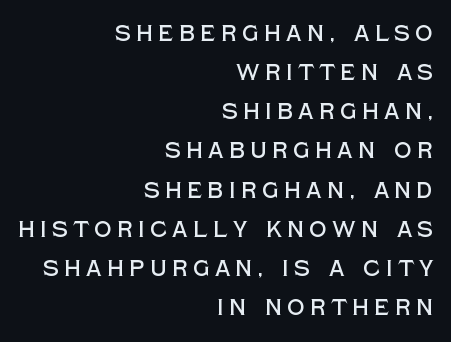
The horizontal fit of the characters is loose and conspicuously gappy. The paragraph has a hard right edge and a soft left edge. Italic: no, the glyphs are upright roman. Plain, unruled lines of type.
